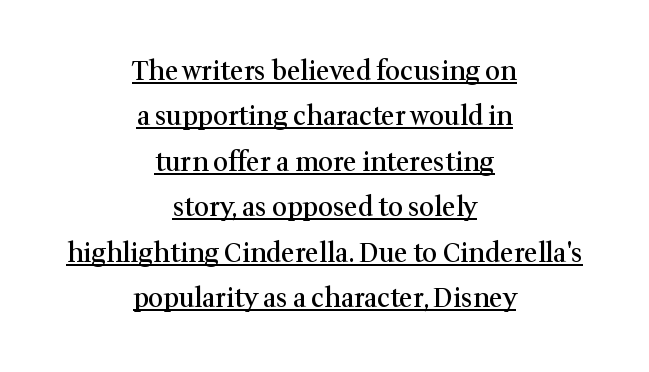
{"italic": "no", "bold": "semi", "underline": "yes", "align": "center", "line_spacing_ratio": 1.75, "letter_spacing": "normal", "letter_spacing_em": 0.0, "glyph_px": 26}
